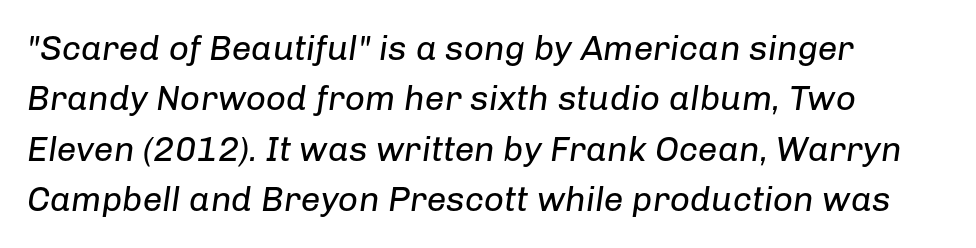
The image shows 35 px regular-weight type, italic (leaning right); set left-aligned, normal line spacing (1.44x), normal letter spacing, not underlined; low stroke contrast and a medium x-height.
